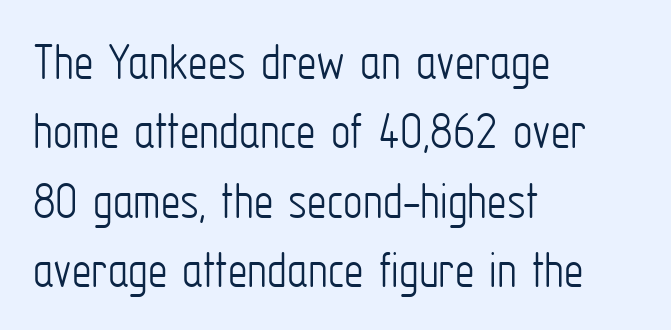
{"serif": "no", "italic": "no", "bold": "no", "weight": "light", "width": "condensed", "stroke_contrast": "low", "x_height": "medium", "monospaced": "no", "underline": "no", "align": "left", "line_spacing": "normal", "line_spacing_ratio": 1.26, "letter_spacing": "normal", "letter_spacing_em": 0.0, "glyph_px": 55}
